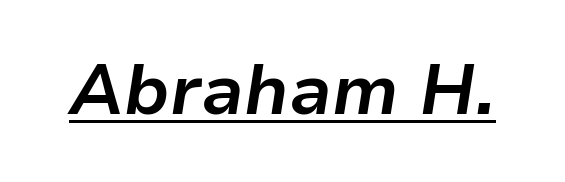
Q: Is the text bold? A: Yes.
Q: Is the text italic (slanted)? A: Yes, it leans right by about 9 degrees.
Q: Is the text underlined? A: Yes.
Q: Is the spacing between letters normal or unusually wide? A: Normal.
Q: Width (condensed, normal, or wide)? A: Normal.
Q: Stroke contrast? A: Low.
Q: x-height? A: Medium.
Q: Monospaced? A: No.
